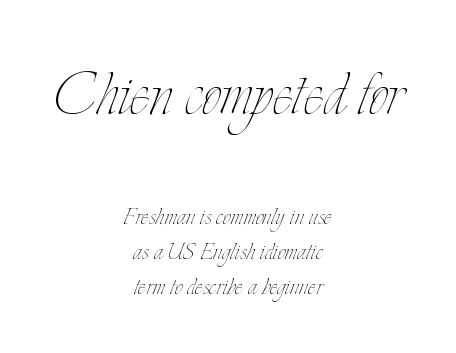
{"bold": "no", "weight": "thin", "width": "condensed", "stroke_contrast": "low", "x_height": "small", "monospaced": "no", "underline": "no", "align": "center", "line_spacing_ratio": 1.17, "letter_spacing": "normal", "letter_spacing_em": 0.0, "larger_block": "first", "size_ratio": 2.53, "glyph_px": 76}
